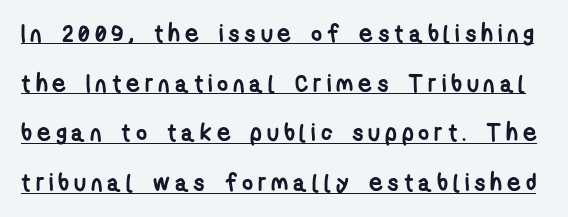
{"bold": "yes", "underline": "yes", "line_spacing": "loose", "line_spacing_ratio": 2.07, "letter_spacing": "wide", "letter_spacing_em": 0.2, "glyph_px": 24}
